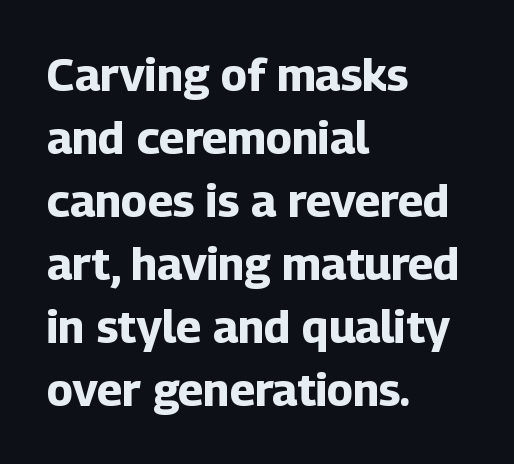
Q: Is the text bold? A: Yes.
Q: Is the text italic (slanted)? A: No, it is upright.
Q: Is the typeface a serif or a sans-serif typeface? A: Sans-serif.
Q: Is the text underlined? A: No.
Q: How is the paragraph aligned? A: Left-aligned.
Q: Is the spacing between letters normal or unusually wide? A: Normal.
Q: Is the spacing between lines tight, normal or loose? A: Normal.
Q: Width (condensed, normal, or wide)? A: Normal.
Q: Stroke contrast? A: Low.
Q: x-height? A: Medium.
Q: Monospaced? A: No.
